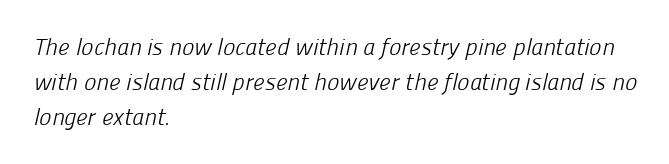
Summary of weight: not heavy and not bold. Leading: standard. The passage shown is not underscored anywhere. Each word holds together tightly as a unit, with standard inter-letter gaps. The lines are quadded left.
